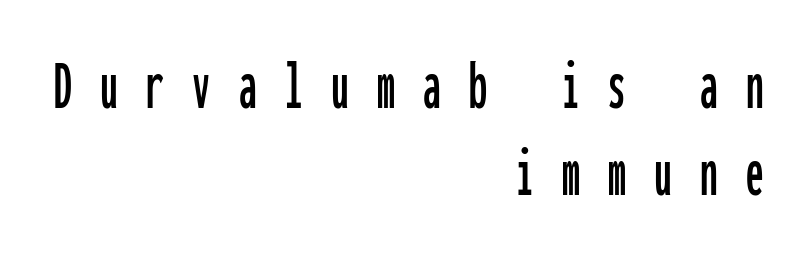
{"serif": "no", "italic": "no", "width": "condensed", "stroke_contrast": "low", "x_height": "medium", "monospaced": "yes", "underline": "no", "align": "right", "line_spacing_ratio": 1.22, "letter_spacing": "wide", "letter_spacing_em": 0.4, "glyph_px": 71}
